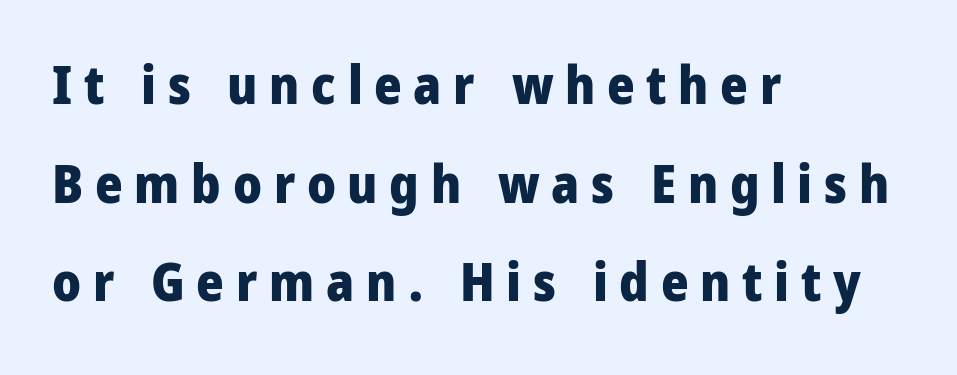
{"serif": "no", "italic": "no", "bold": "yes", "weight": "heavy", "width": "condensed", "stroke_contrast": "low", "x_height": "large", "monospaced": "no", "underline": "no", "align": "left", "line_spacing_ratio": 1.86, "letter_spacing": "wide", "letter_spacing_em": 0.22, "glyph_px": 53}
